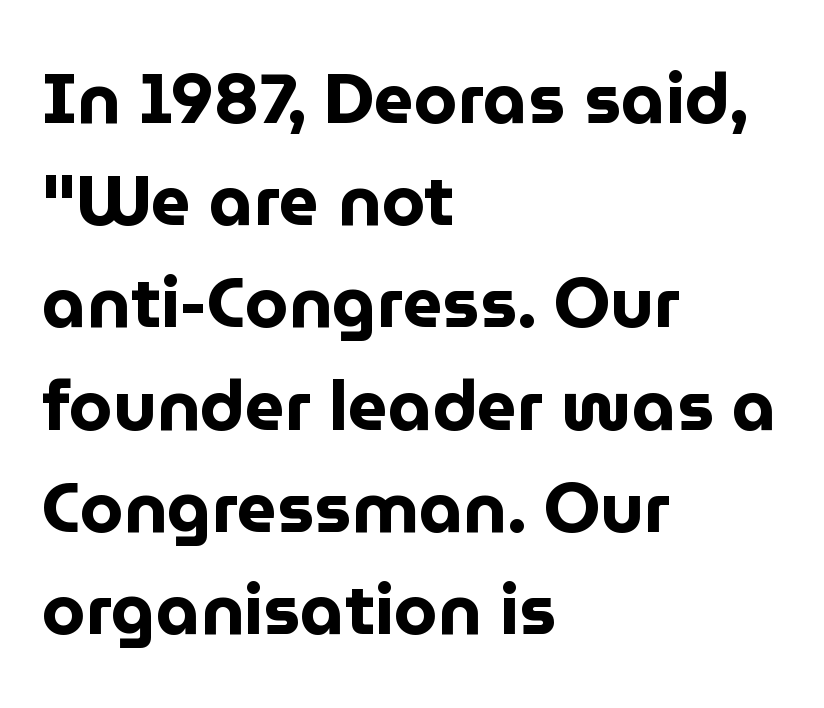
{"serif": "no", "italic": "no", "bold": "yes", "weight": "bold", "width": "normal", "stroke_contrast": "low", "x_height": "medium", "monospaced": "no", "underline": "no", "align": "left", "line_spacing": "normal", "line_spacing_ratio": 1.46, "letter_spacing": "normal", "letter_spacing_em": 0.0, "glyph_px": 70}
